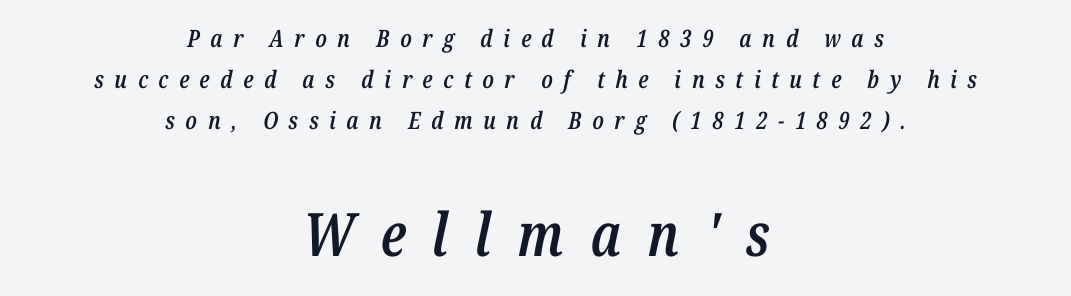
No word sits above an underline. Caption: multi-line text, centered on the measure. Notice the strokes are somewhat thickened but not fully heavy: this is a semibold. Quick note: italic. There is plenty of visible air inserted between adjacent glyphs.
